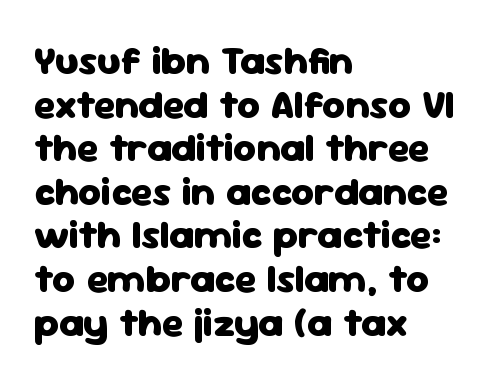
The passage shown has conventional tracking throughout. The letters stand straight up with perfectly vertical stems. Leftover space on each line is placed entirely after the last word. Baseline-to-baseline distance is barely more than the letter height. A sans-serif font was chosen for this passage. Type without underlining.
